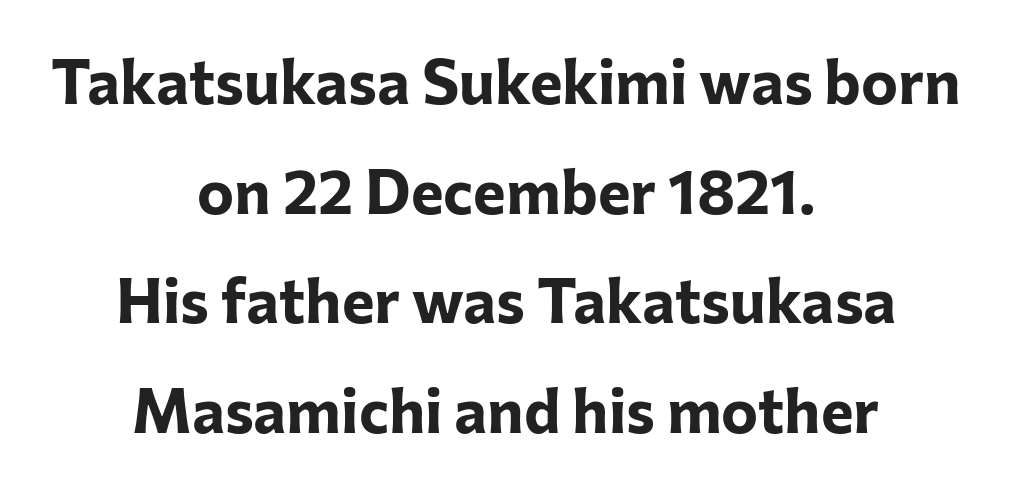
The image shows 62 px bold sans-serif type, upright; set centered, line spacing 1.77x, normal letter spacing, not underlined; low stroke contrast and a medium x-height.
